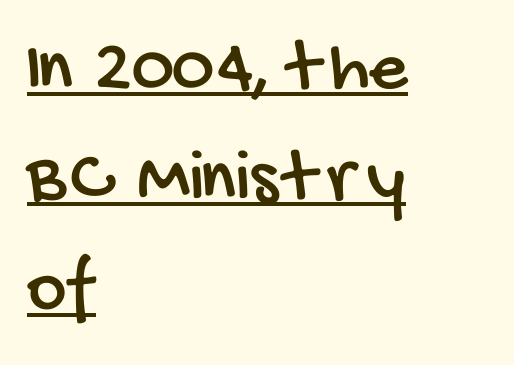
The image shows 76 px condensed sans-serif type; set left-aligned, normal line spacing (1.45x), normal letter spacing, underlined; low stroke contrast and a large x-height.
